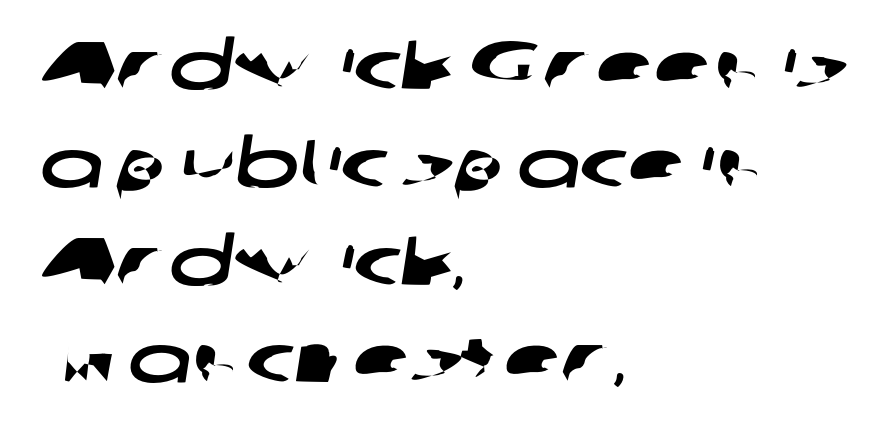
Think of a printed novel: that variable character pitch is what you see here. This rendering features lettering with no underline. This rendering uses left alignment, leaving the right contour irregular. What stands out about the letter spacing? Nothing — it is the standard amount.
